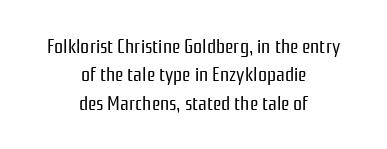
{"italic": "no", "bold": "no", "underline": "no", "align": "center", "line_spacing": "normal", "line_spacing_ratio": 1.42, "letter_spacing": "normal", "letter_spacing_em": 0.0, "glyph_px": 20}
